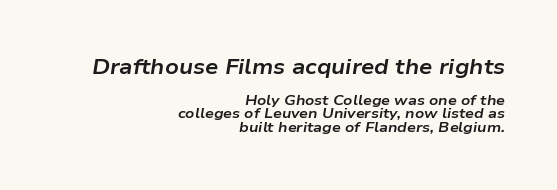
Q: Is the text bold? A: Yes.
Q: Is the text italic (slanted)? A: Yes, it leans right by about 9 degrees.
Q: Is the text underlined? A: No.
Q: How is the paragraph aligned? A: Right-aligned.
Q: Is the spacing between letters normal or unusually wide? A: Normal.
Q: Is the spacing between lines tight, normal or loose? A: Tight.
Q: Which block of text is set in a larger size, the first (top) or the second (bottom)? A: The first (top) one.
